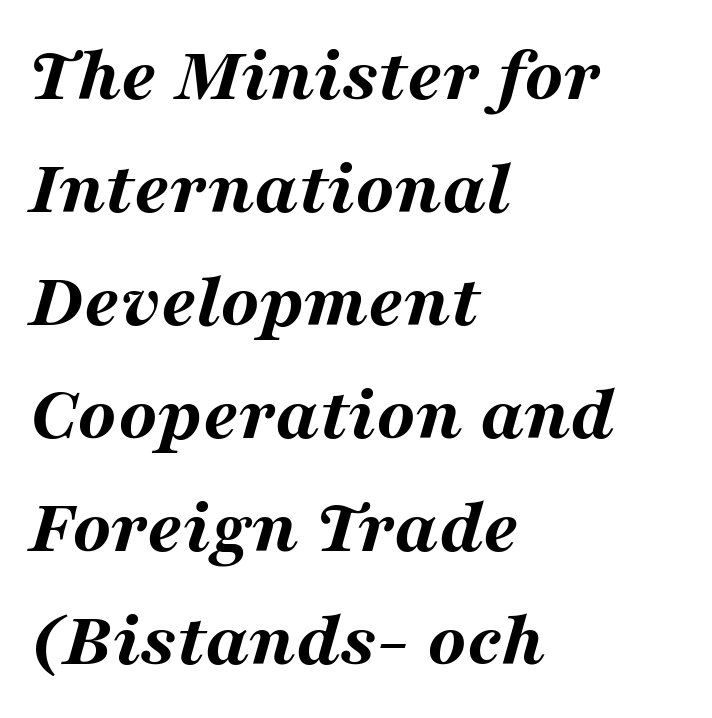
Q: Is the text bold? A: Yes.
Q: Is the text italic (slanted)? A: Yes, it leans right by about 16 degrees.
Q: Is the text underlined? A: No.
Q: How is the paragraph aligned? A: Left-aligned.
Q: Is the spacing between letters normal or unusually wide? A: Normal.
Q: Is the spacing between lines tight, normal or loose? A: Normal.
Q: Width (condensed, normal, or wide)? A: Wide.
Q: Stroke contrast? A: Medium.
Q: x-height? A: Medium.
Q: Monospaced? A: No.
